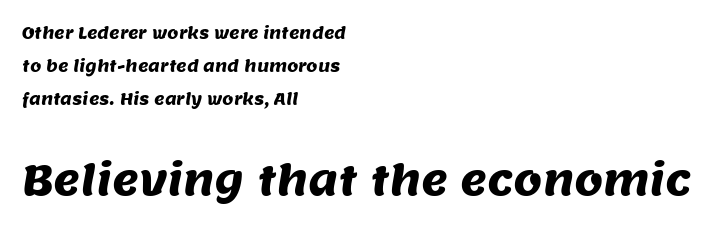
The space between consecutive lines is lavish. You could not count columns in this text — the font is proportionally spaced. One-word summary of the alignment: left. Short note: letters normally spaced.
